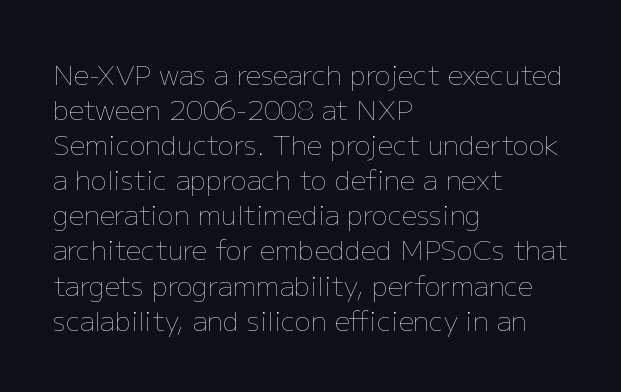
{"italic": "no", "bold": "no", "underline": "no", "align": "left", "line_spacing": "normal", "line_spacing_ratio": 1.3, "letter_spacing": "normal", "letter_spacing_em": 0.0, "glyph_px": 27}
